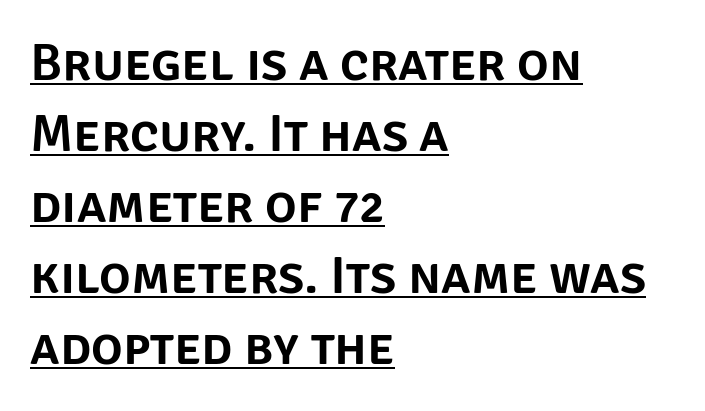
The image shows 53 px sans-serif type, upright; set left-aligned, normal line spacing (1.34x), normal letter spacing, underlined; low stroke contrast and a large x-height.
